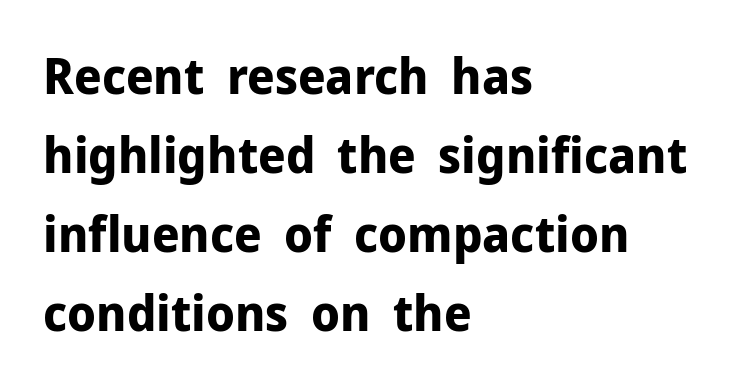
{"serif": "no", "italic": "no", "bold": "yes", "weight": "bold", "width": "normal", "stroke_contrast": "low", "x_height": "medium", "monospaced": "no", "underline": "no", "align": "left", "line_spacing": "normal", "line_spacing_ratio": 1.58, "letter_spacing": "normal", "letter_spacing_em": 0.0, "glyph_px": 50}
